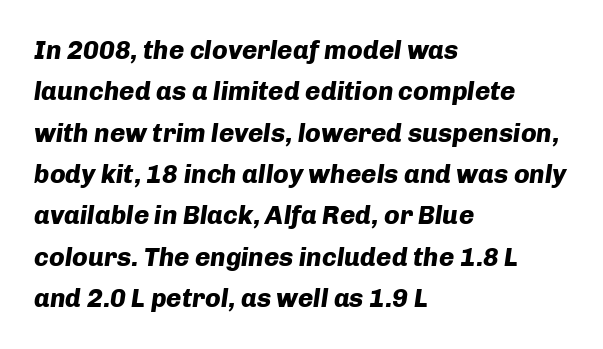
Glance below the letters and you will spot only blank space. Every row of glyphs begins at an identical x-position on the left. Baseline-to-baseline distance is the conventional proportion of letter height. Strong, thick strokes mark this as bold type. Default kerning and tracking; the words read as compact shapes.
